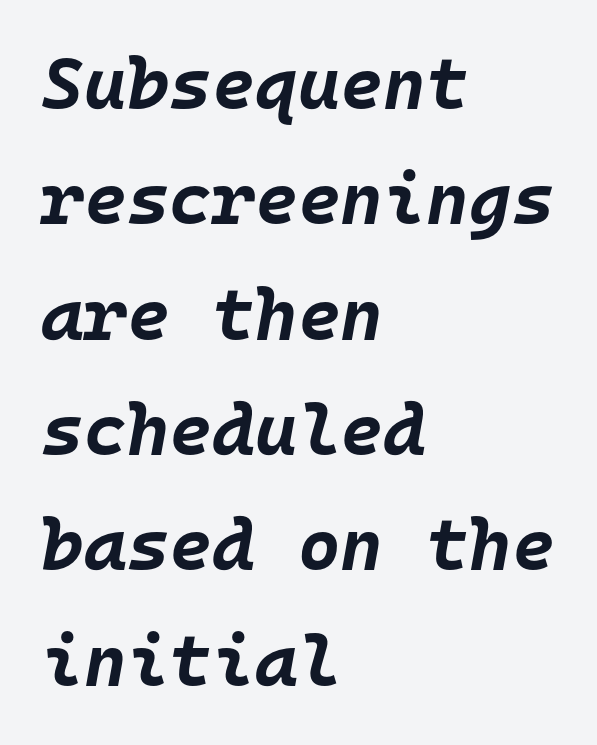
{"italic": "yes", "lean": "right", "slant_degrees": 10, "bold": "yes", "weight": "bold", "width": "normal", "stroke_contrast": "low", "x_height": "large", "monospaced": "yes", "underline": "no", "align": "left", "line_spacing": "normal", "line_spacing_ratio": 1.58, "letter_spacing": "normal", "letter_spacing_em": 0.0, "glyph_px": 73}
